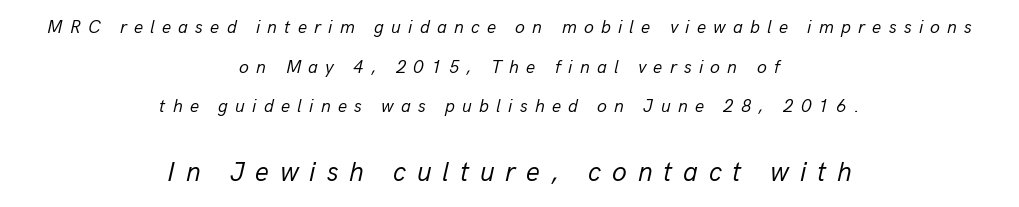
Q: Is the text bold? A: No.
Q: Is the text italic (slanted)? A: Yes, it leans right by about 13 degrees.
Q: Is the text underlined? A: No.
Q: How is the paragraph aligned? A: Centered.
Q: Is the spacing between letters normal or unusually wide? A: Unusually wide.
Q: Is the spacing between lines tight, normal or loose? A: Loose.
Q: Which block of text is set in a larger size, the first (top) or the second (bottom)? A: The second (bottom) one.
